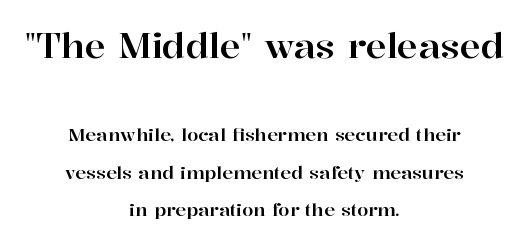
The image shows 35 px serif type, upright; set centered, loose line spacing (2.09x), normal letter spacing, not underlined; the first (top) block is 1.94x larger; high stroke contrast and a medium x-height.
